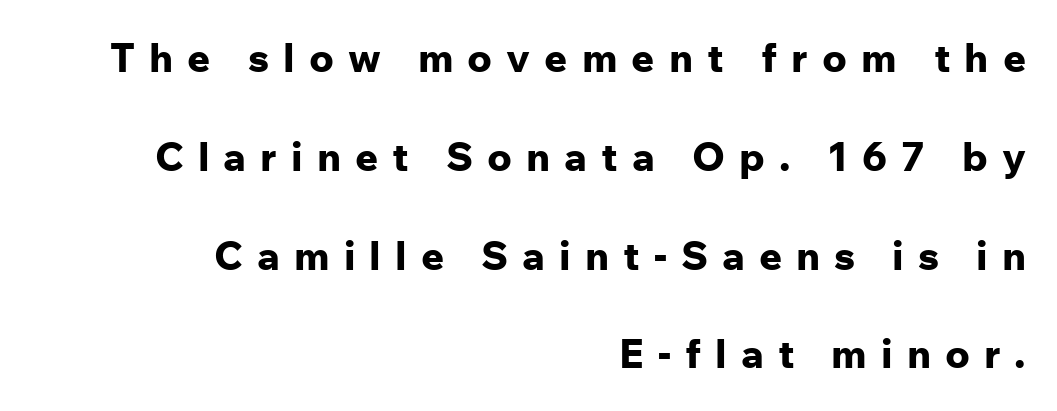
Q: Is the text bold? A: Yes.
Q: Is the text italic (slanted)? A: No, it is upright.
Q: Is the typeface a serif or a sans-serif typeface? A: Sans-serif.
Q: Is the text underlined? A: No.
Q: How is the paragraph aligned? A: Right-aligned.
Q: Is the spacing between letters normal or unusually wide? A: Unusually wide.
Q: Is the spacing between lines tight, normal or loose? A: Loose.
Q: Width (condensed, normal, or wide)? A: Normal.
Q: Stroke contrast? A: Low.
Q: x-height? A: Medium.
Q: Monospaced? A: No.
